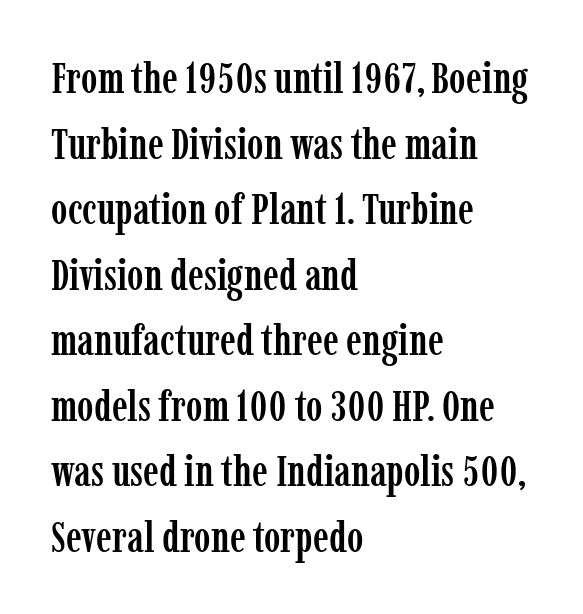
The image shows 44 px condensed serif type, upright; set left-aligned, normal line spacing (1.49x), normal letter spacing, not underlined; low stroke contrast and a medium x-height.
